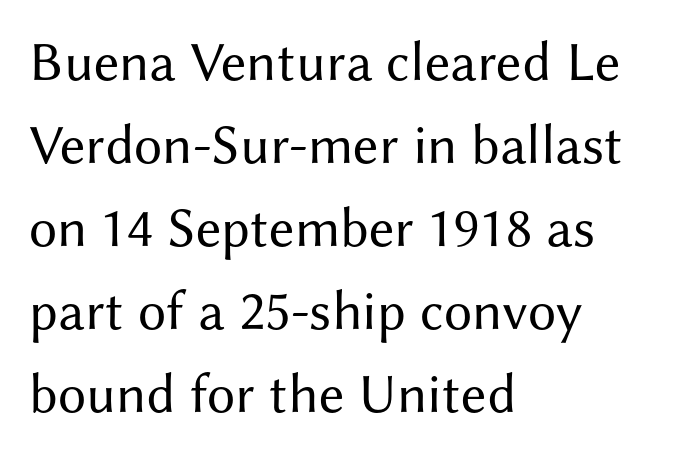
These glyphs show unthickened strokes, regular width or finer. Beneath every word, the page is bare. What's the leading like? Ordinary, nothing unusual. Here the designer chose a conventional face with non-uniform glyph widths. Letter spacing: default. These lines are composed in type without serifs.
